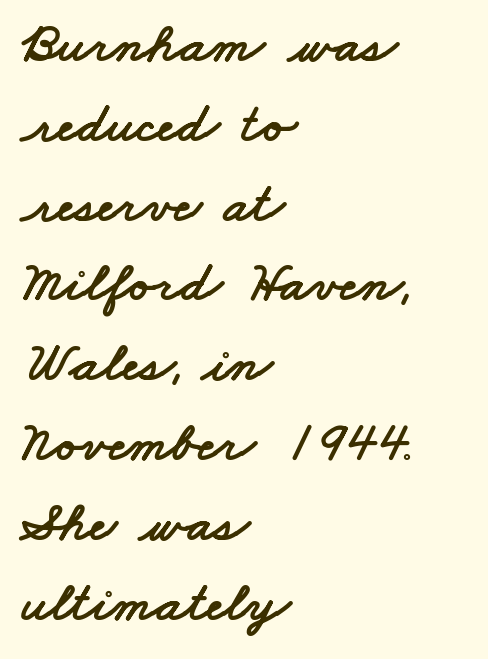
The image shows 57 px wide sans-serif type; set left-aligned, normal line spacing (1.4x), normal letter spacing, not underlined; low stroke contrast and a small x-height.
